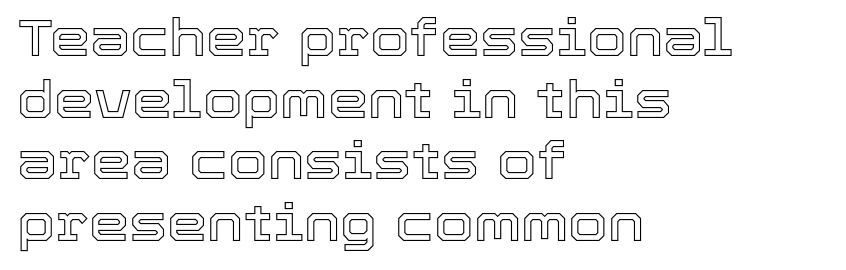
Q: Is the text italic (slanted)? A: No, it is upright.
Q: Is the text underlined? A: No.
Q: How is the paragraph aligned? A: Left-aligned.
Q: Is the spacing between letters normal or unusually wide? A: Normal.
Q: Width (condensed, normal, or wide)? A: Normal.
Q: x-height? A: Medium.
Q: Monospaced? A: No.
